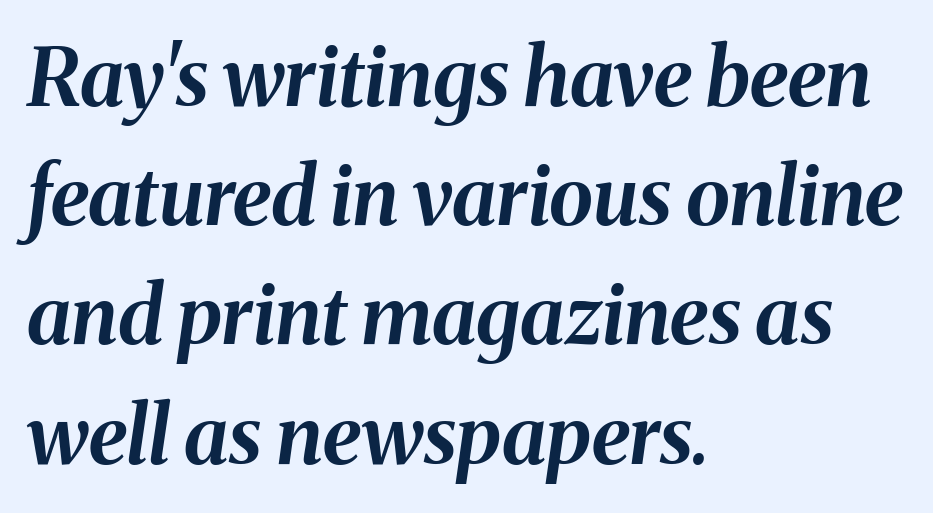
{"italic": "yes", "lean": "right", "slant_degrees": 8, "bold": "yes", "weight": "bold", "width": "normal", "stroke_contrast": "medium", "x_height": "medium", "monospaced": "no", "underline": "no", "align": "left", "line_spacing": "normal", "line_spacing_ratio": 1.49, "letter_spacing": "normal", "letter_spacing_em": 0.0, "glyph_px": 80}
